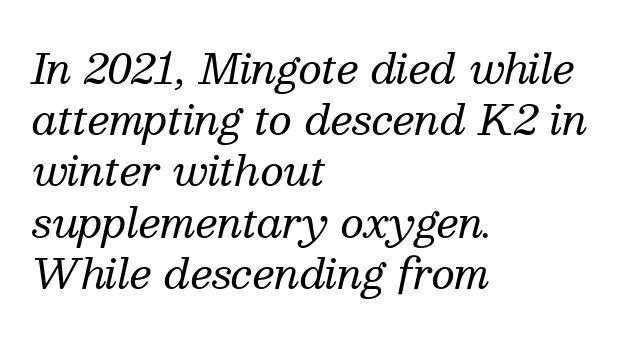
Q: Is the text bold? A: No.
Q: Is the text italic (slanted)? A: Yes, it leans right by about 13 degrees.
Q: Is the typeface a serif or a sans-serif typeface? A: Serif.
Q: Is the text underlined? A: No.
Q: How is the paragraph aligned? A: Left-aligned.
Q: Is the spacing between letters normal or unusually wide? A: Normal.
Q: Is the spacing between lines tight, normal or loose? A: Normal.
Q: Width (condensed, normal, or wide)? A: Normal.
Q: Stroke contrast? A: Medium.
Q: x-height? A: Medium.
Q: Monospaced? A: No.
